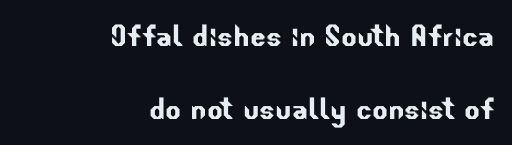
{"serif": "no", "width": "normal", "stroke_contrast": "low", "x_height": "small", "monospaced": "no", "underline": "no", "align": "right", "line_spacing": "loose", "line_spacing_ratio": 1.97, "letter_spacing": "normal", "letter_spacing_em": 0.0, "glyph_px": 37}
